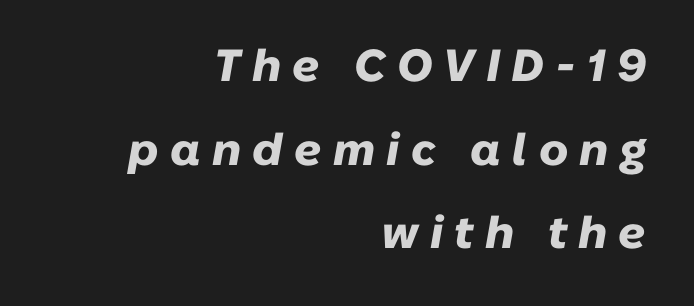
{"italic": "yes", "lean": "right", "slant_degrees": 10, "bold": "yes", "weight": "heavy", "width": "normal", "stroke_contrast": "low", "x_height": "medium", "monospaced": "no", "underline": "no", "align": "right", "line_spacing_ratio": 1.86, "letter_spacing": "wide", "letter_spacing_em": 0.25, "glyph_px": 45}
